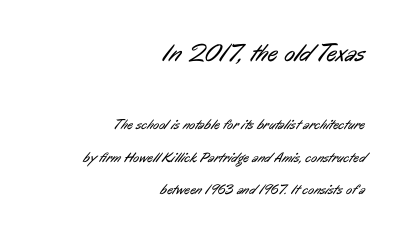
The image shows 25 px text type; set right-aligned, loose line spacing (2.33x), normal letter spacing, not underlined; the first (top) block is 1.79x larger.
